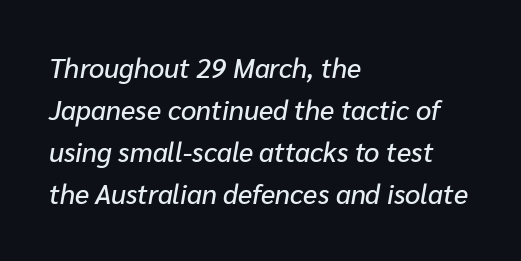
The typography opts for an oblique posture over an upright one. Characters follow at the spacing the type designer built in. The string is rendered with underlining switched off. The ragged edge is on the right, which tells us the setting is flush left.
